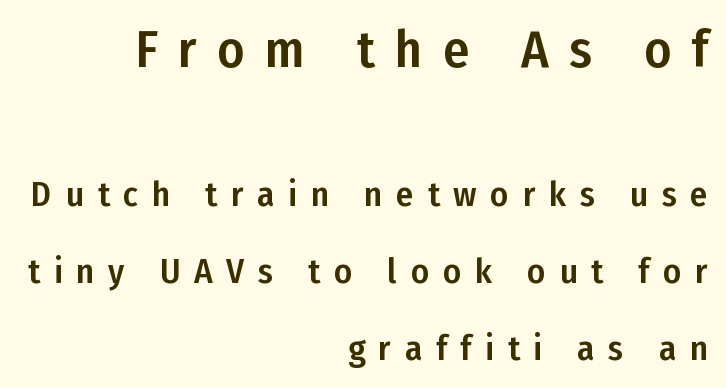
The image shows 52 px condensed sans-serif type, upright; set right-aligned, loose line spacing (2.19x), unusually wide letter spacing (+0.39 em), not underlined; the first (top) block is 1.49x larger; low stroke contrast and a medium x-height.
